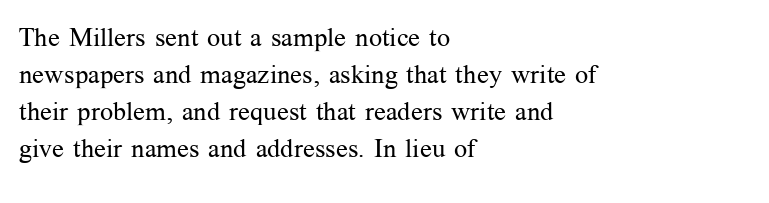
Rule under the text: the space is simply empty. The tracking reads as untouched default to a designer's eye. Compared with a typical body face, this is equally light or lighter still. A student would call this left alignment; a typographer would say flush left, rag right. The rows are spaced the way most documents space them.
